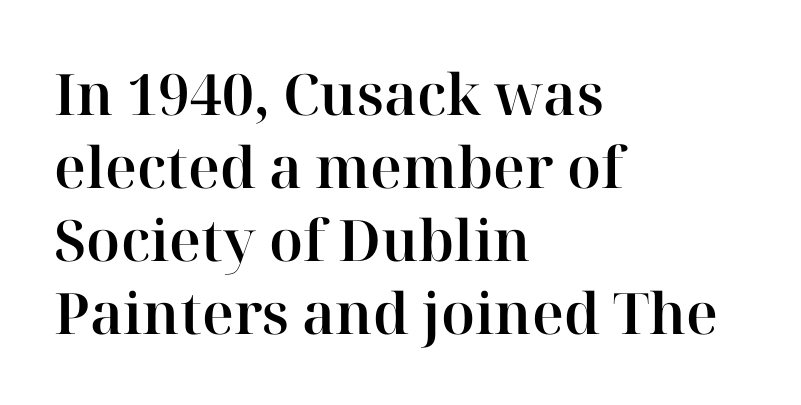
The image shows 57 px serif type, upright; set left-aligned, normal line spacing (1.28x), normal letter spacing, not underlined; high stroke contrast and a medium x-height.
